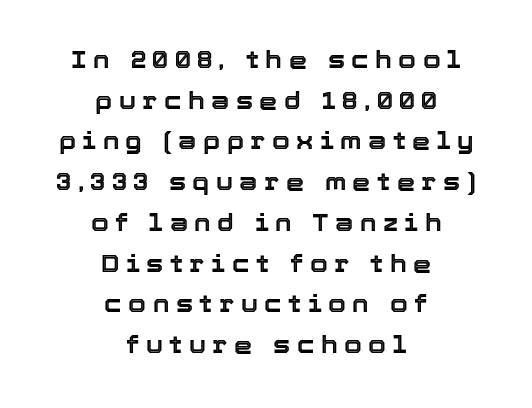
{"italic": "no", "underline": "no", "align": "center", "line_spacing_ratio": 1.77, "letter_spacing": "wide", "letter_spacing_em": 0.28, "glyph_px": 23}
